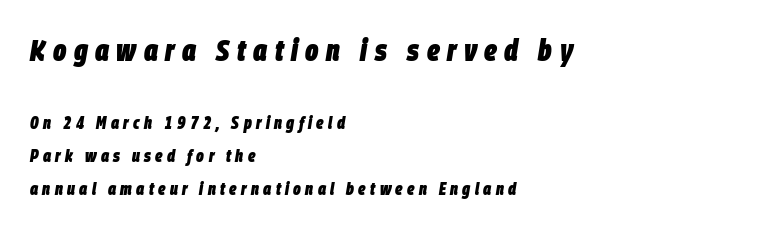
Looking at the ascenders, they clearly lean. Compared with typical body copy, the letter spacing here is much looser. Horizontal alignment here is leftward, the default for most running prose. The passage shown is typed in a proportional face where columns would drift. Check under the words: just untouched page.
